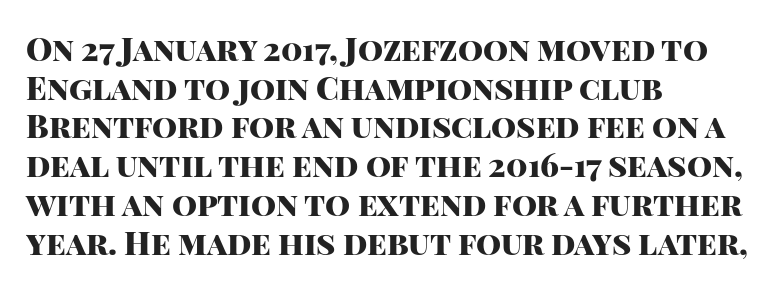
Q: Is the text bold? A: Yes.
Q: Is the text italic (slanted)? A: No, it is upright.
Q: Is the typeface a serif or a sans-serif typeface? A: Sans-serif.
Q: Is the text underlined? A: No.
Q: How is the paragraph aligned? A: Left-aligned.
Q: Is the spacing between letters normal or unusually wide? A: Normal.
Q: Width (condensed, normal, or wide)? A: Normal.
Q: Stroke contrast? A: High.
Q: x-height? A: Large.
Q: Monospaced? A: No.
